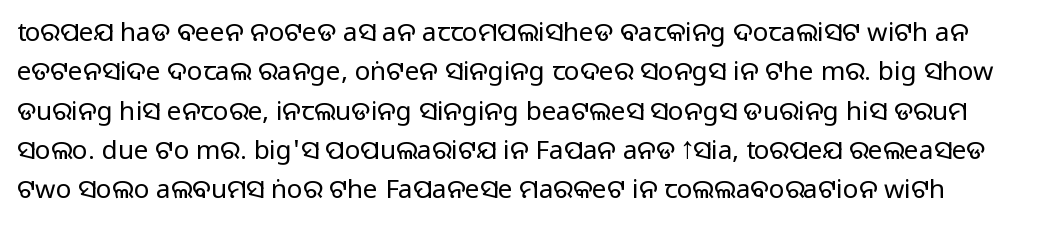
Q: Is the text bold? A: No.
Q: Is the text italic (slanted)? A: No, it is upright.
Q: Is the text underlined? A: No.
Q: Is the spacing between letters normal or unusually wide? A: Normal.
Q: Is the spacing between lines tight, normal or loose? A: Normal.
